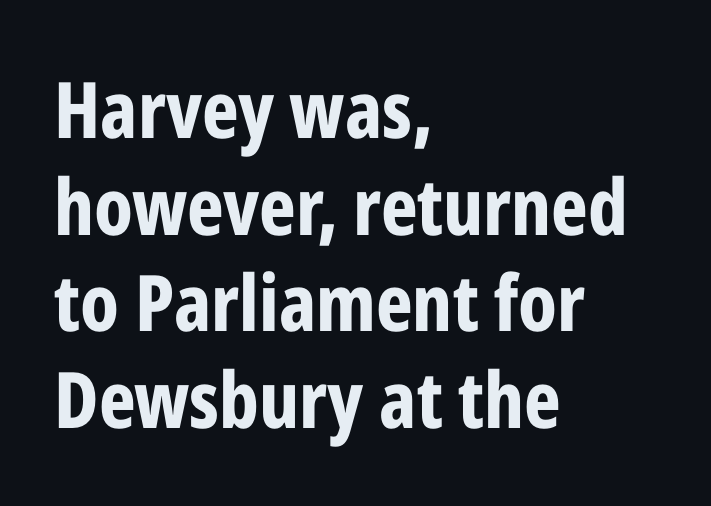
Q: Is the text bold? A: Yes.
Q: Is the text italic (slanted)? A: No, it is upright.
Q: Is the typeface a serif or a sans-serif typeface? A: Sans-serif.
Q: Is the text underlined? A: No.
Q: How is the paragraph aligned? A: Left-aligned.
Q: Is the spacing between letters normal or unusually wide? A: Normal.
Q: Width (condensed, normal, or wide)? A: Condensed.
Q: Stroke contrast? A: Low.
Q: x-height? A: Medium.
Q: Monospaced? A: No.
